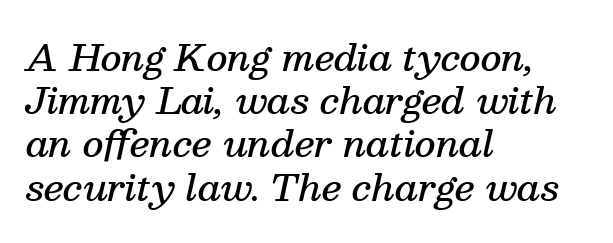
The image shows 36 px semibold serif type, italic (leaning right); set left-aligned, line spacing 1.2x, normal letter spacing, not underlined; medium stroke contrast and a medium x-height.
